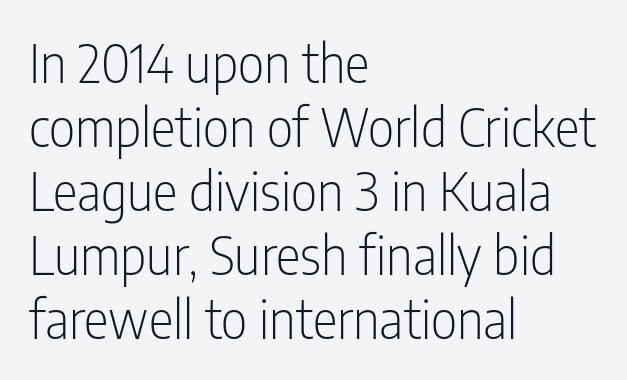
The image shows 52 px light, condensed sans-serif type, upright; set left-aligned, line spacing 1.23x, normal letter spacing, not underlined; low stroke contrast and a medium x-height.
